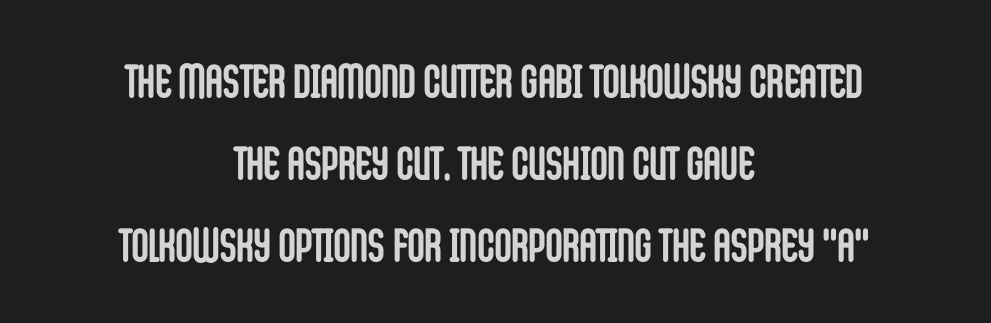
{"serif": "no", "italic": "no", "bold": "yes", "weight": "semibold", "width": "condensed", "stroke_contrast": "low", "x_height": "large", "monospaced": "no", "underline": "no", "align": "center", "line_spacing_ratio": 1.75, "letter_spacing": "normal", "letter_spacing_em": 0.0, "glyph_px": 47}
